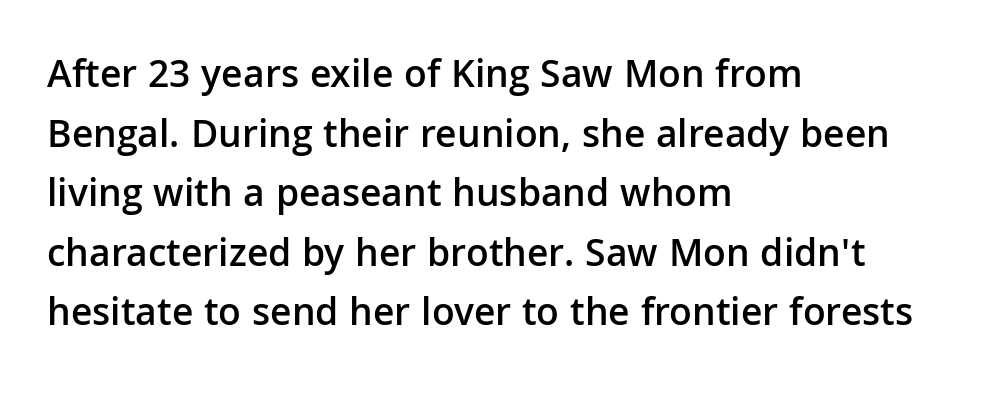
Q: Is the text bold? A: Semi-bold.
Q: Is the text italic (slanted)? A: No, it is upright.
Q: Is the typeface a serif or a sans-serif typeface? A: Sans-serif.
Q: Is the text underlined? A: No.
Q: How is the paragraph aligned? A: Left-aligned.
Q: Is the spacing between letters normal or unusually wide? A: Normal.
Q: Is the spacing between lines tight, normal or loose? A: Normal.
Q: Width (condensed, normal, or wide)? A: Normal.
Q: Stroke contrast? A: Low.
Q: x-height? A: Medium.
Q: Monospaced? A: No.
